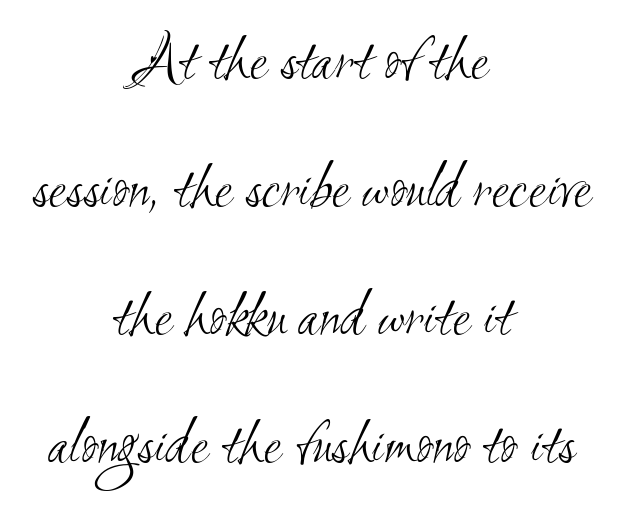
The image shows 65 px light, condensed sans-serif type; set centered, loose line spacing (1.97x), normal letter spacing, not underlined; medium stroke contrast and a small x-height.
